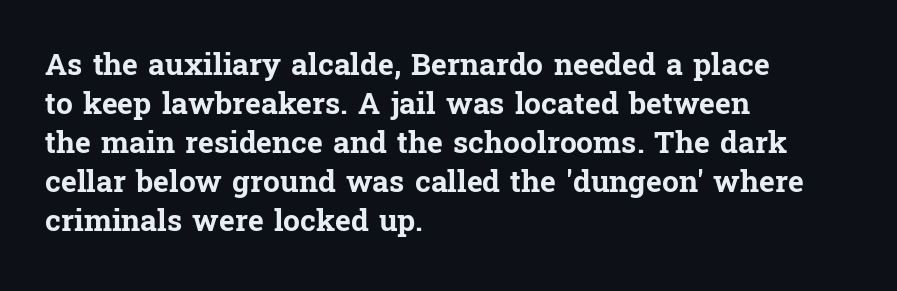
The image shows 30 px bold serif type, upright; set left-aligned, normal line spacing (1.3x), normal letter spacing, not underlined; low stroke contrast and a medium x-height.
